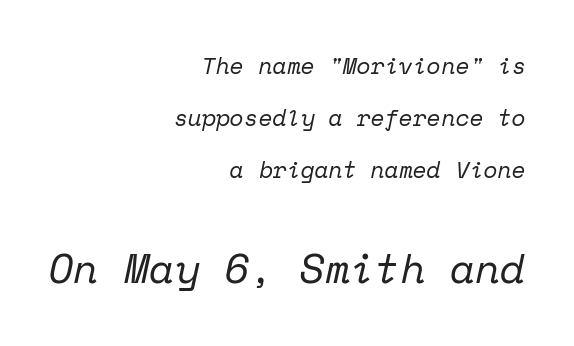
{"serif": "yes", "italic": "yes", "lean": "right", "slant_degrees": 12, "bold": "no", "weight": "regular", "width": "normal", "stroke_contrast": "low", "x_height": "medium", "monospaced": "yes", "underline": "no", "align": "right", "line_spacing": "loose", "line_spacing_ratio": 2.26, "letter_spacing": "normal", "letter_spacing_em": 0.0, "larger_block": "second", "size_ratio": 1.78, "glyph_px": 41}
